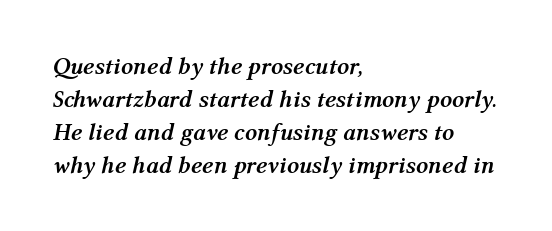
These lines stack with their left ends in a neat column. Characters are canted at an angle relative to the baseline's perpendicular. Rule under the text: the space is simply empty. A typesetter would call this leading conventional body-copy spacing.
